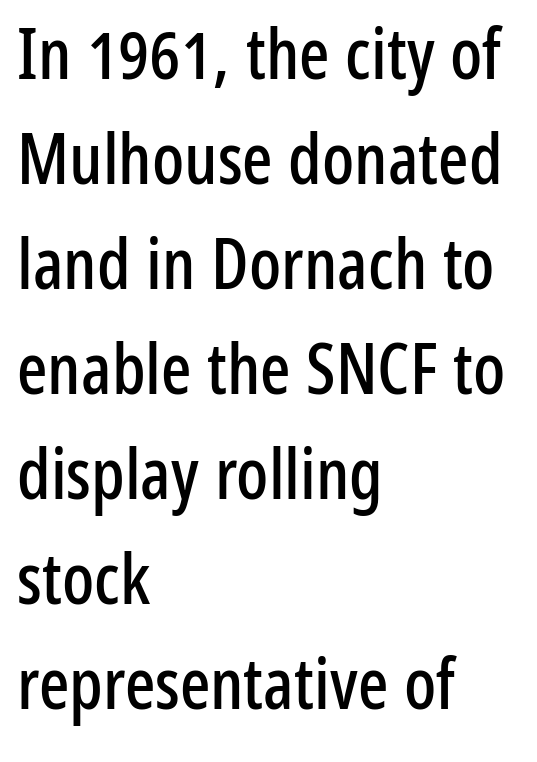
The image shows 71 px condensed sans-serif type, upright; set left-aligned, normal line spacing (1.48x), normal letter spacing, not underlined; low stroke contrast and a medium x-height.
